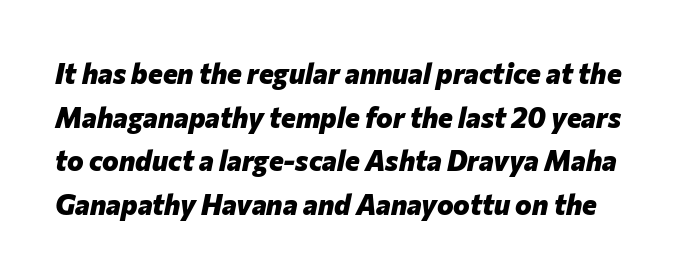
{"italic": "yes", "lean": "right", "slant_degrees": 12, "bold": "yes", "weight": "heavy", "width": "normal", "stroke_contrast": "low", "x_height": "medium", "monospaced": "no", "underline": "no", "line_spacing": "normal", "line_spacing_ratio": 1.56, "letter_spacing": "normal", "letter_spacing_em": 0.0, "glyph_px": 28}
